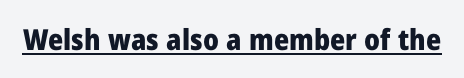
Q: Is the text bold? A: Yes.
Q: Is the text italic (slanted)? A: No, it is upright.
Q: Is the typeface a serif or a sans-serif typeface? A: Sans-serif.
Q: Is the text underlined? A: Yes.
Q: Is the spacing between letters normal or unusually wide? A: Normal.
Q: Width (condensed, normal, or wide)? A: Normal.
Q: Stroke contrast? A: Low.
Q: x-height? A: Medium.
Q: Monospaced? A: No.
